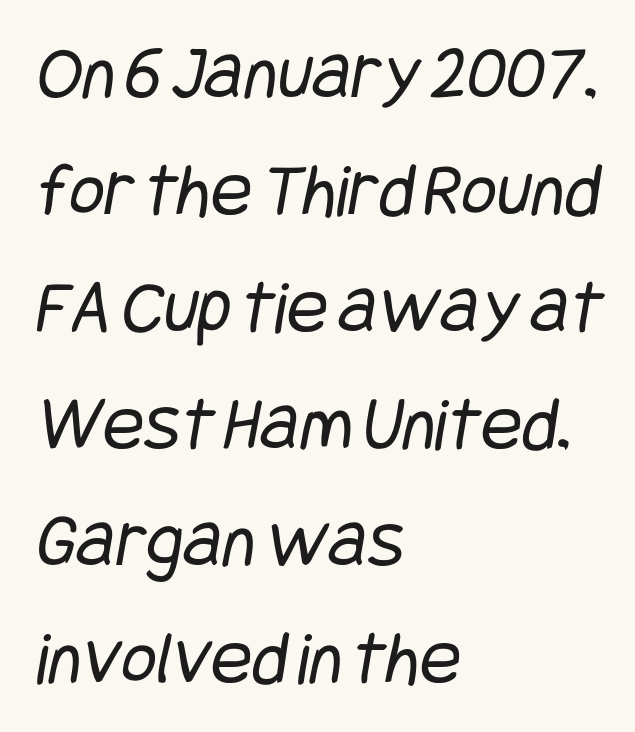
{"serif": "no", "bold": "no", "weight": "regular", "width": "condensed", "stroke_contrast": "low", "x_height": "large", "underline": "no", "align": "left", "line_spacing": "normal", "line_spacing_ratio": 1.52, "letter_spacing": "normal", "letter_spacing_em": 0.0, "glyph_px": 77}
